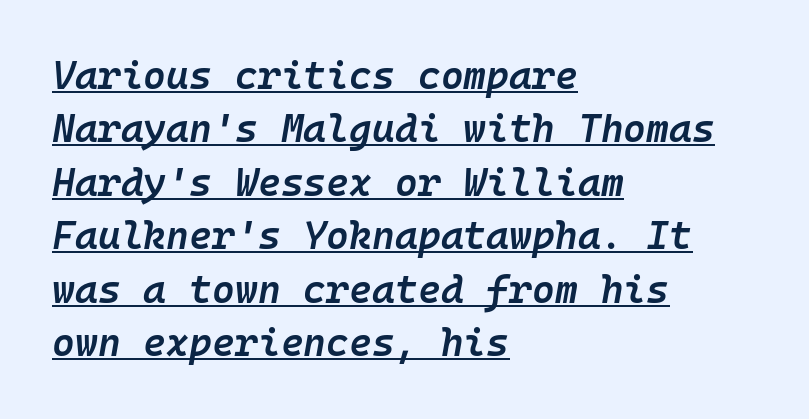
{"italic": "yes", "lean": "right", "slant_degrees": 10, "bold": "semi", "weight": "semibold", "width": "normal", "stroke_contrast": "low", "x_height": "medium", "monospaced": "yes", "underline": "yes", "align": "left", "line_spacing": "normal", "line_spacing_ratio": 1.37, "letter_spacing": "normal", "letter_spacing_em": 0.0, "glyph_px": 39}
